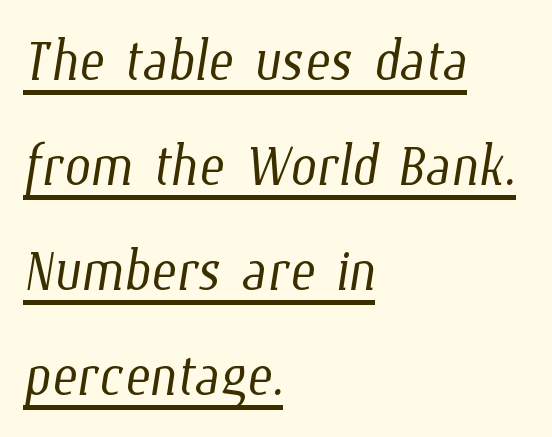
Typeset ragged right — the left edge is the straight one. This sample has the flowing, uneven cadence of proportional lettering. Descenders here cross a horizontal rule under the line. Heaviness? Minimal to ordinary, like unemphasized prose. The rows are spaced the way most documents space them. What stands out about the letter spacing? Nothing — it is the standard amount.
